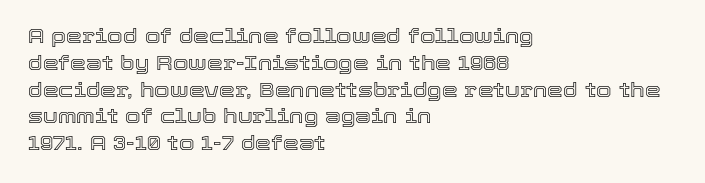
{"italic": "no", "underline": "no", "align": "left", "line_spacing": "normal", "line_spacing_ratio": 1.34, "letter_spacing": "normal", "letter_spacing_em": 0.0, "glyph_px": 20}
